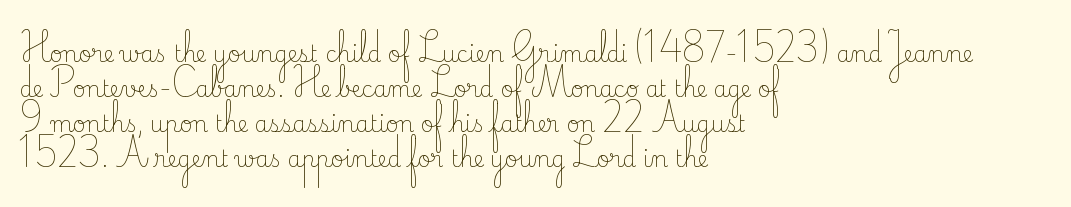
Q: Is the text bold? A: No.
Q: Is the text italic (slanted)? A: No, it is upright.
Q: Is the text underlined? A: No.
Q: How is the paragraph aligned? A: Left-aligned.
Q: Is the spacing between letters normal or unusually wide? A: Normal.
Q: Is the spacing between lines tight, normal or loose? A: Normal.
